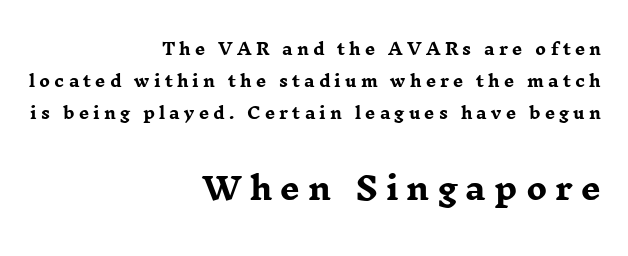
The image shows 31 px heavy, wide serif type, upright; set right-aligned, loose line spacing (1.99x), unusually wide letter spacing (+0.26 em), not underlined; the second (bottom) block is 1.94x larger; low stroke contrast and a medium x-height.
